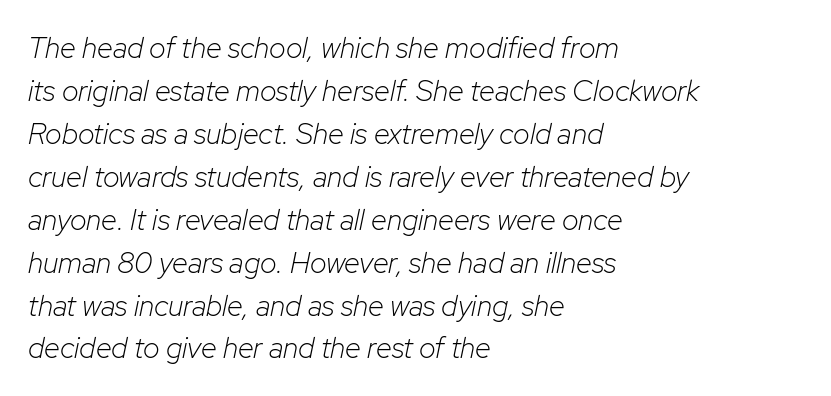
{"italic": "yes", "lean": "right", "slant_degrees": 12, "bold": "no", "weight": "light", "width": "normal", "stroke_contrast": "low", "x_height": "medium", "monospaced": "no", "underline": "no", "align": "left", "line_spacing": "normal", "line_spacing_ratio": 1.48, "letter_spacing": "normal", "letter_spacing_em": 0.0, "glyph_px": 29}
